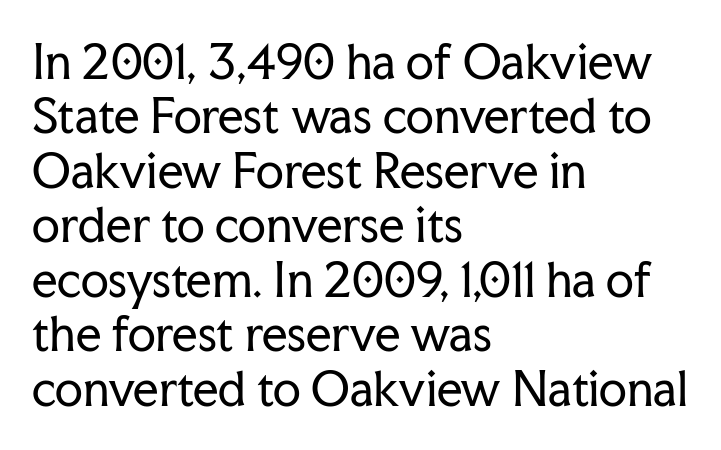
What kind of face is this? One with serifs. Tracking value appears to be zero — textbook default spacing. These lines stack with their left ends in a neat column. Each stroke keeps to a modest, everyday thickness or less.
